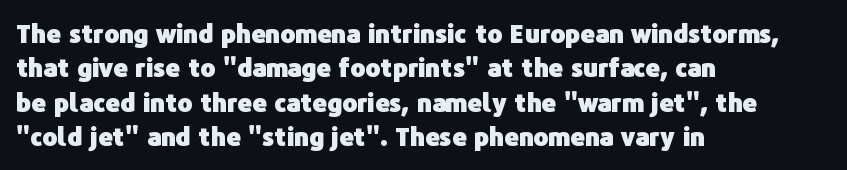
Q: Is the text bold? A: Yes.
Q: Is the text italic (slanted)? A: No, it is upright.
Q: Is the text underlined? A: No.
Q: How is the paragraph aligned? A: Left-aligned.
Q: Is the spacing between letters normal or unusually wide? A: Normal.
Q: Is the spacing between lines tight, normal or loose? A: Normal.
